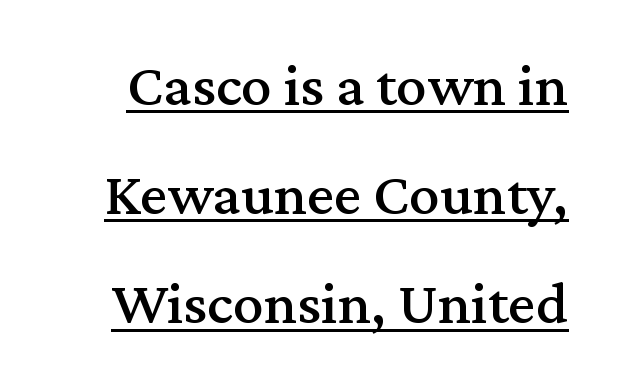
Q: Is the text italic (slanted)? A: No, it is upright.
Q: Is the typeface a serif or a sans-serif typeface? A: Serif.
Q: Is the text underlined? A: Yes.
Q: Is the spacing between letters normal or unusually wide? A: Normal.
Q: Width (condensed, normal, or wide)? A: Normal.
Q: Stroke contrast? A: Medium.
Q: x-height? A: Medium.
Q: Monospaced? A: No.
